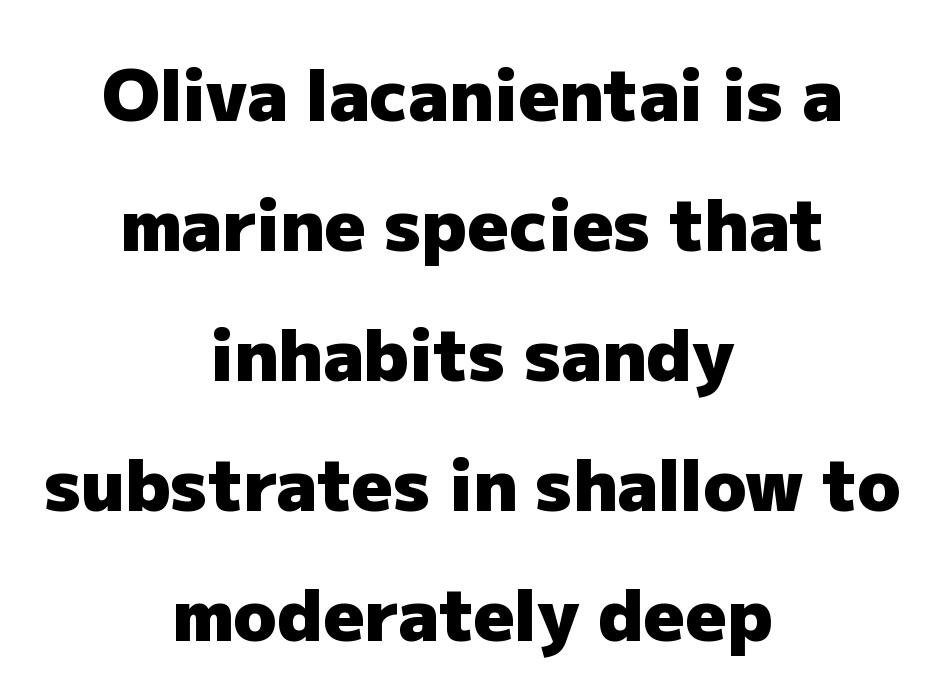
{"serif": "no", "italic": "no", "bold": "yes", "weight": "heavy", "width": "normal", "stroke_contrast": "low", "x_height": "medium", "monospaced": "no", "underline": "no", "align": "center", "line_spacing_ratio": 1.83, "letter_spacing": "normal", "letter_spacing_em": 0.0, "glyph_px": 71}
